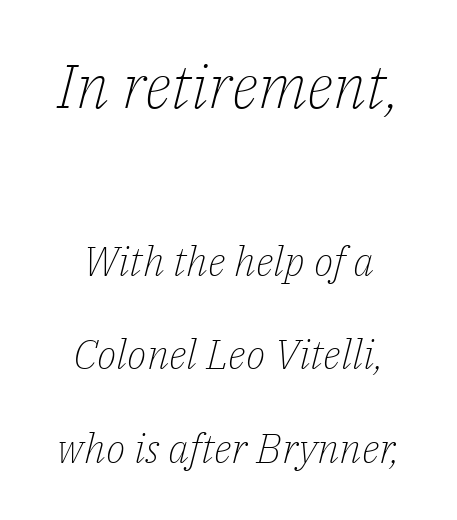
{"serif": "yes", "italic": "yes", "lean": "right", "slant_degrees": 14, "bold": "no", "weight": "light", "width": "normal", "stroke_contrast": "low", "x_height": "medium", "monospaced": "no", "underline": "no", "align": "center", "line_spacing": "loose", "line_spacing_ratio": 2.28, "letter_spacing": "normal", "letter_spacing_em": 0.0, "larger_block": "first", "size_ratio": 1.49, "glyph_px": 61}
